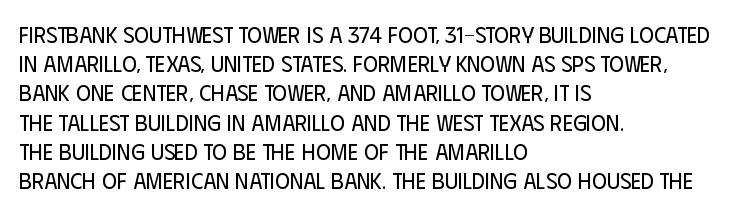
The image shows 23 px text type, upright; set left-aligned, normal line spacing (1.27x), normal letter spacing, not underlined.
